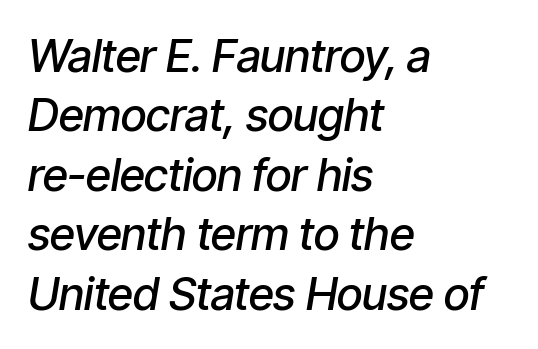
Q: Is the text bold? A: Semi-bold.
Q: Is the text italic (slanted)? A: Yes, it leans right by about 9 degrees.
Q: Is the text underlined? A: No.
Q: How is the paragraph aligned? A: Left-aligned.
Q: Is the spacing between letters normal or unusually wide? A: Normal.
Q: Is the spacing between lines tight, normal or loose? A: Normal.
Q: Width (condensed, normal, or wide)? A: Condensed.
Q: Stroke contrast? A: Low.
Q: x-height? A: Medium.
Q: Monospaced? A: No.
